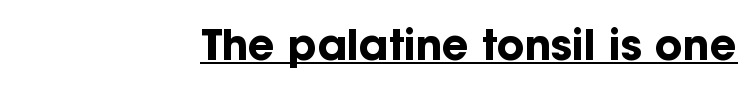
{"serif": "no", "italic": "no", "bold": "yes", "weight": "bold", "width": "normal", "stroke_contrast": "low", "x_height": "medium", "monospaced": "no", "underline": "yes", "align": "right", "letter_spacing": "normal", "letter_spacing_em": 0.0, "glyph_px": 42}
